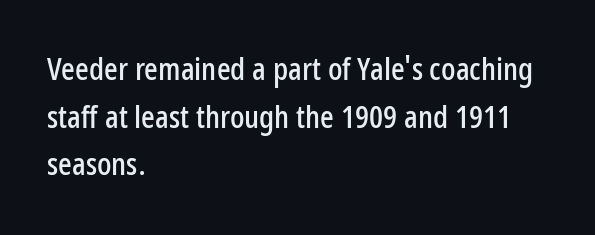
Q: Is the text italic (slanted)? A: No, it is upright.
Q: Is the typeface a serif or a sans-serif typeface? A: Sans-serif.
Q: Is the text underlined? A: No.
Q: How is the paragraph aligned? A: Left-aligned.
Q: Is the spacing between letters normal or unusually wide? A: Normal.
Q: Is the spacing between lines tight, normal or loose? A: Normal.
Q: Width (condensed, normal, or wide)? A: Condensed.
Q: Stroke contrast? A: Low.
Q: x-height? A: Medium.
Q: Monospaced? A: No.
